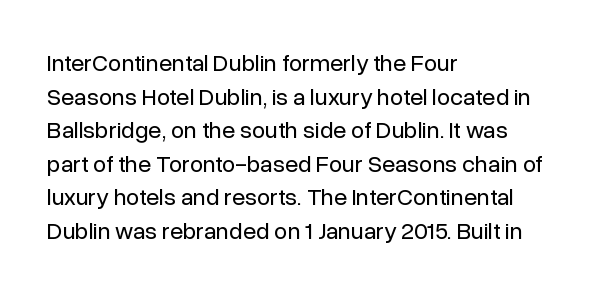
Q: Is the text bold? A: No.
Q: Is the text italic (slanted)? A: No, it is upright.
Q: Is the text underlined? A: No.
Q: How is the paragraph aligned? A: Left-aligned.
Q: Is the spacing between letters normal or unusually wide? A: Normal.
Q: Is the spacing between lines tight, normal or loose? A: Normal.
